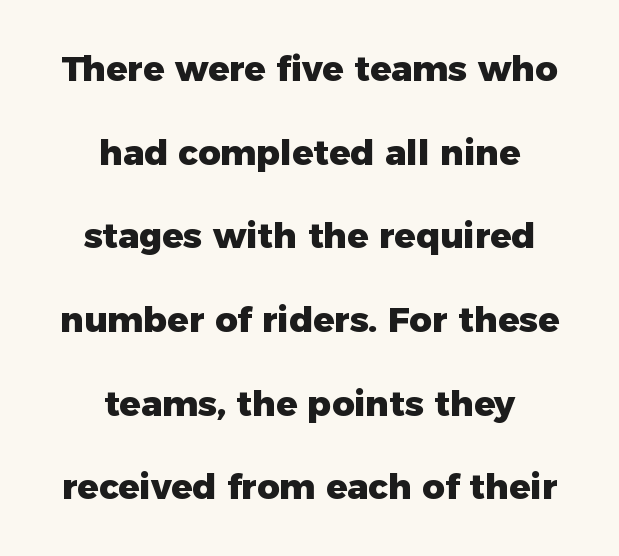
Caption: standard tracking, unaltered. Short and long lines alike share a common midpoint. Characters remain perfectly vertical along every line. You could not count columns in this text — the font is proportionally spaced. The rendering uses a large line-height, opening up the rows. The strokes are fattened all the way to bold.
